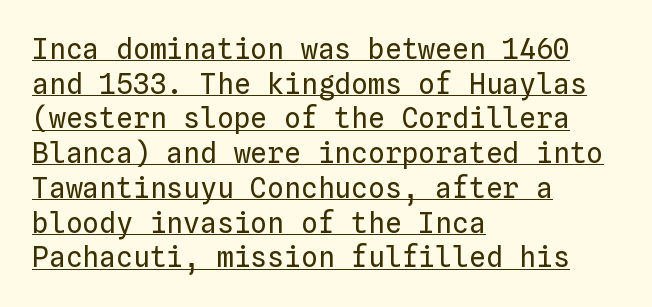
The image shows 28 px regular-weight type, upright, monospaced; set left-aligned, line spacing 1.24x, normal letter spacing, underlined; low stroke contrast and a medium x-height.
